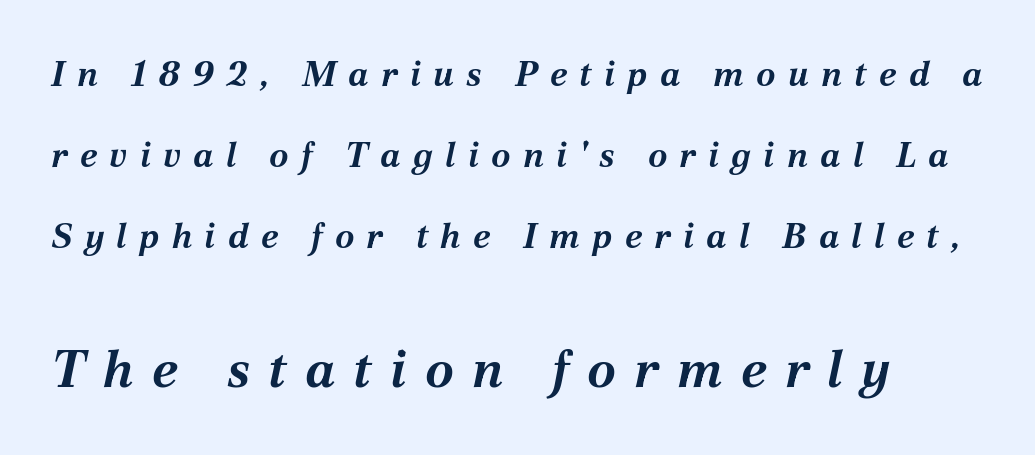
The image shows 52 px bold type, italic (leaning right); set left-aligned, loose line spacing (2.31x), unusually wide letter spacing (+0.35 em), not underlined; the second (bottom) block is 1.49x larger; medium stroke contrast and a medium x-height.
